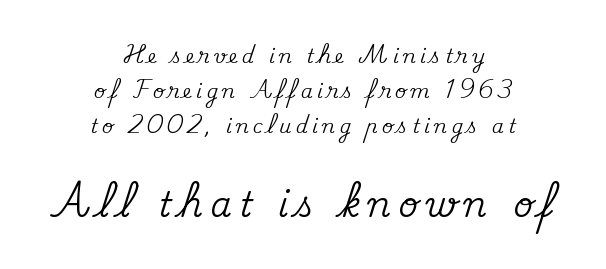
{"serif": "yes", "width": "normal", "stroke_contrast": "medium", "x_height": "small", "monospaced": "no", "underline": "no", "align": "center", "line_spacing_ratio": 1.83, "letter_spacing": "wide", "letter_spacing_em": 0.23, "larger_block": "second", "size_ratio": 1.79, "glyph_px": 34}
